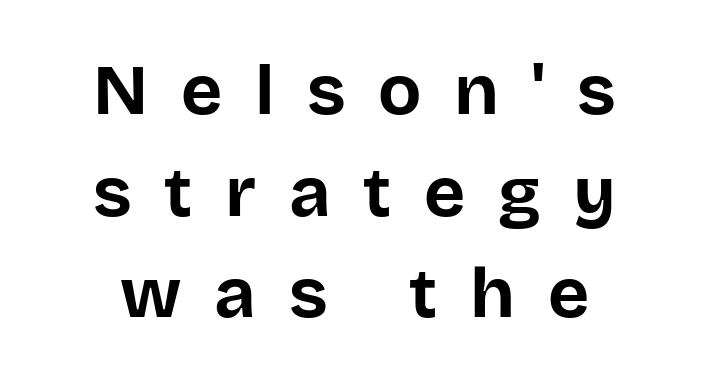
{"serif": "no", "italic": "no", "bold": "yes", "weight": "bold", "width": "normal", "stroke_contrast": "low", "x_height": "large", "monospaced": "no", "underline": "no", "line_spacing": "normal", "line_spacing_ratio": 1.43, "letter_spacing": "wide", "letter_spacing_em": 0.46, "glyph_px": 71}
